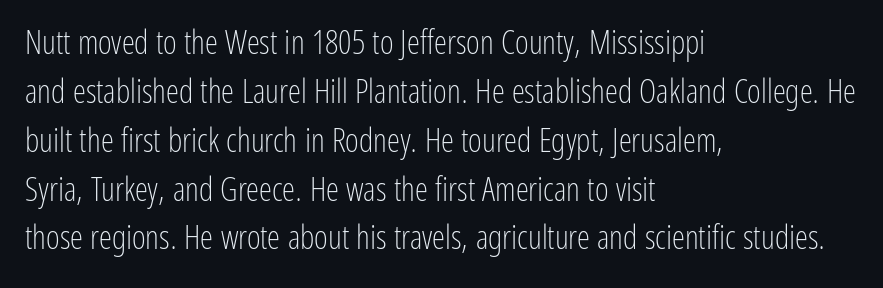
When letters stand straight like this, we call the style roman or upright. A typesetter would call this proportional, since set widths differ per character. Nothing unusual about the tracking: characters are spaced as the font intends. The line-height multiplier appears to be the usual default. Check the space under the baseline: it is left empty. In CSS terms this would be text-align: left.
